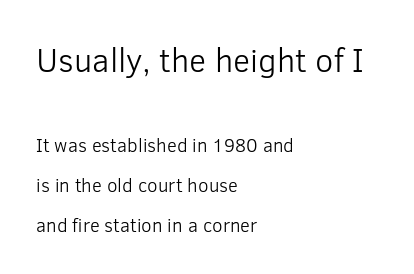
Quick note: not italic, upright. Caption: upper text group enlarged, lower text group reduced. A typesetter would call this leading open, well beyond the default. The font is comparable to plain body text, perhaps lighter. The passage shown is not underscored anywhere. Regarding serifs, this sample does without them.
